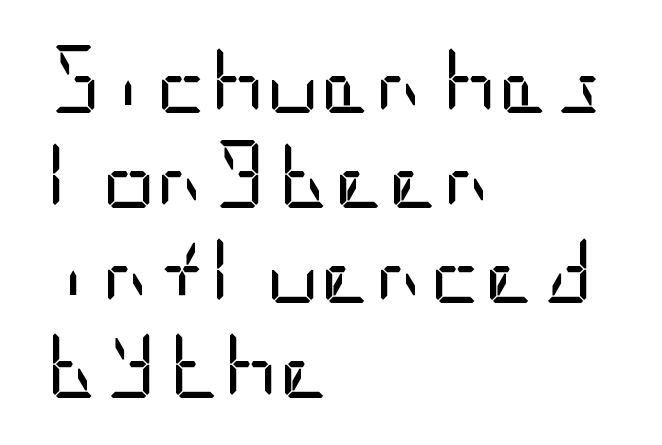
Plain, unruled lines of type. Grotesque or geometric, the face here clearly has no serifs. Stems here are at most as thick as an everyday book face. Baseline-to-baseline distance is the conventional proportion of letter height. Every stem runs plumb, perpendicular to the baseline. A student would call this left alignment; a typographer would say flush left, rag right.
